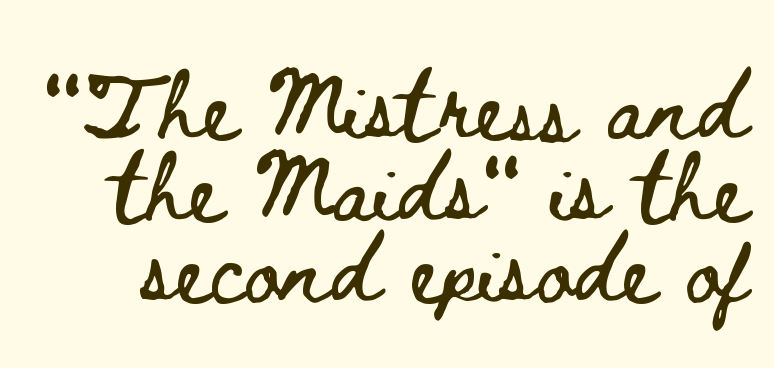
Q: Is the text underlined? A: No.
Q: Is the spacing between letters normal or unusually wide? A: Normal.
Q: Width (condensed, normal, or wide)? A: Wide.
Q: Stroke contrast? A: Low.
Q: x-height? A: Small.
Q: Monospaced? A: No.
